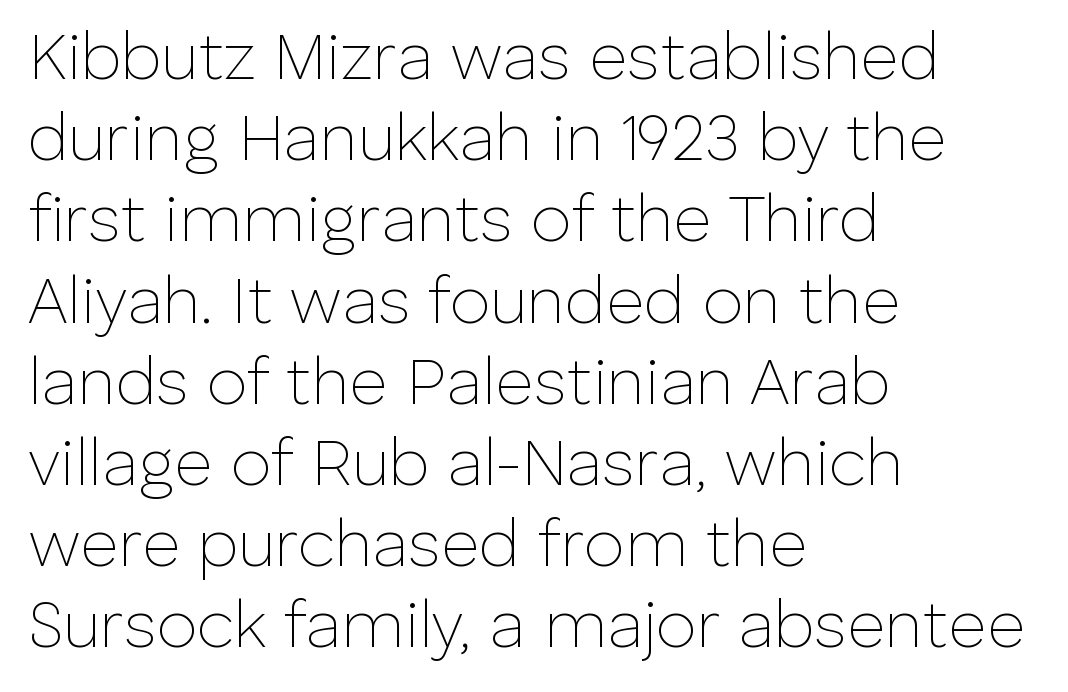
The typesetting does not lean heavy: it is not bold. Lines of text with bare space underneath. Honestly, the letter spacing is just normal — you wouldn't notice it. Do the characters align in a grid? No, the font is proportional. Notice how the stems are strictly vertical — no italics here.
